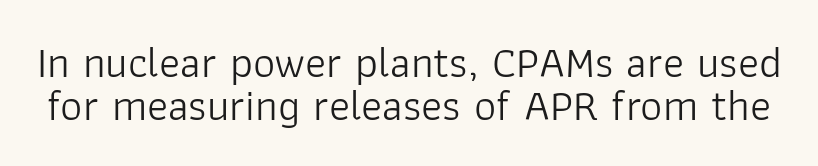
The image shows 44 px light sans-serif type, upright; set tight line spacing (0.97x), normal letter spacing, not underlined; low stroke contrast and a medium x-height.
